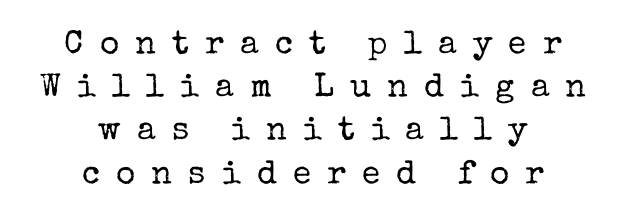
Q: Is the text bold? A: No.
Q: Is the text italic (slanted)? A: No, it is upright.
Q: Is the typeface a serif or a sans-serif typeface? A: Serif.
Q: Is the text underlined? A: No.
Q: How is the paragraph aligned? A: Centered.
Q: Is the spacing between letters normal or unusually wide? A: Unusually wide.
Q: Is the spacing between lines tight, normal or loose? A: Normal.
Q: Width (condensed, normal, or wide)? A: Normal.
Q: Stroke contrast? A: Low.
Q: x-height? A: Medium.
Q: Monospaced? A: No.
